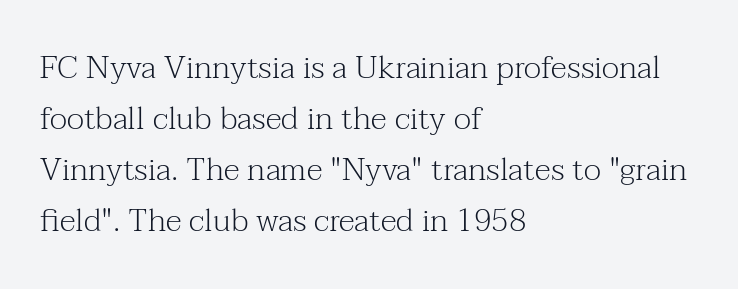
Q: Is the text bold? A: No.
Q: Is the text italic (slanted)? A: No, it is upright.
Q: Is the typeface a serif or a sans-serif typeface? A: Serif.
Q: Is the text underlined? A: No.
Q: How is the paragraph aligned? A: Left-aligned.
Q: Is the spacing between letters normal or unusually wide? A: Normal.
Q: Is the spacing between lines tight, normal or loose? A: Normal.
Q: Width (condensed, normal, or wide)? A: Normal.
Q: Stroke contrast? A: Medium.
Q: x-height? A: Medium.
Q: Monospaced? A: No.
